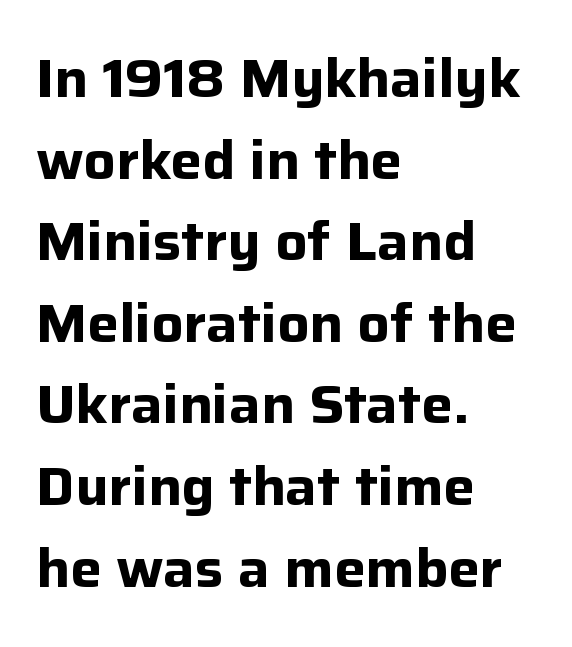
The image shows 53 px bold sans-serif type, upright; set left-aligned, normal line spacing (1.54x), normal letter spacing, not underlined; low stroke contrast and a medium x-height.
